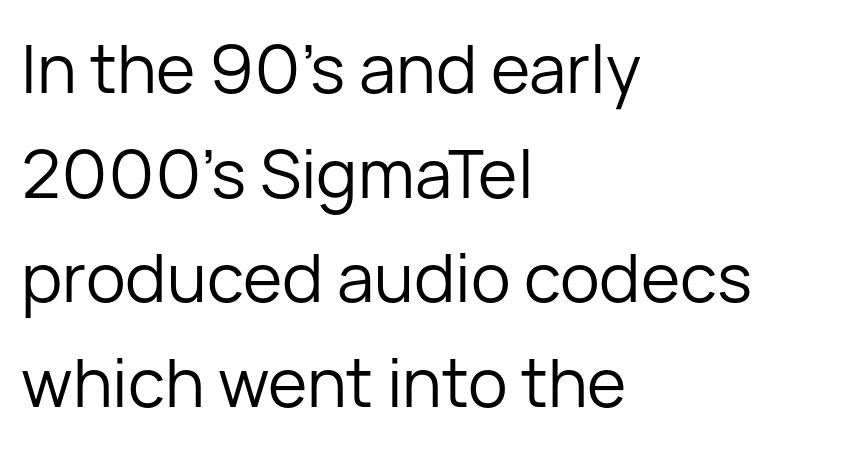
The image shows 67 px regular-weight sans-serif type, upright; set left-aligned, normal line spacing (1.56x), normal letter spacing, not underlined; low stroke contrast and a medium x-height.
